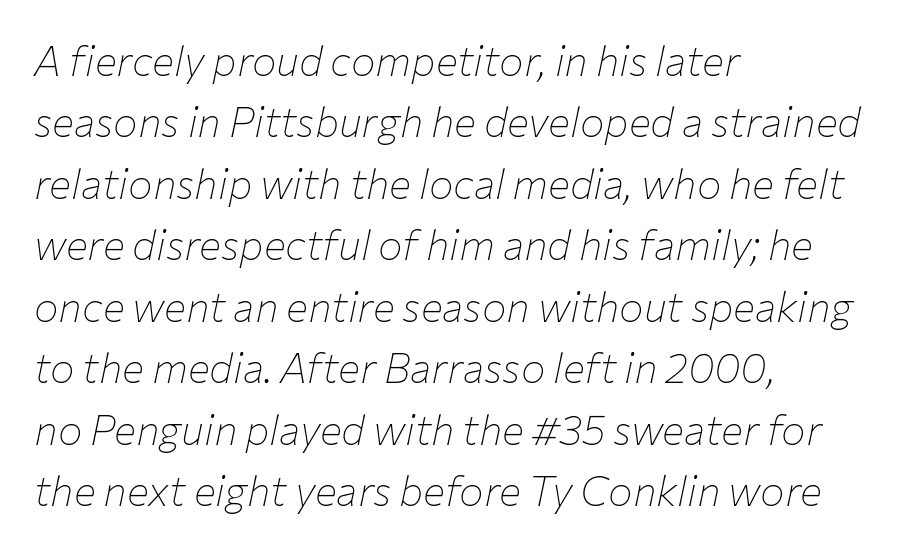
Inter-character spacing is left at the font's built-in metrics. Stems and bowls with no extra thickness — not bold. Does the leading feel generous? No, just average. An italicized treatment has been applied to the whole sample.
